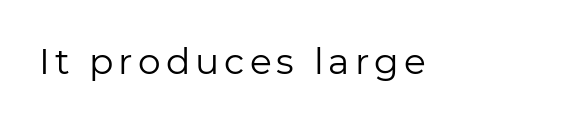
No italicization has been applied; the sample stays upright. Stems and bowls with no extra thickness — not bold. Descender tails drop into unmarked territory. Looks like regular typesetting: each glyph gets only the width it needs. A typesetter would label this face a sans.
